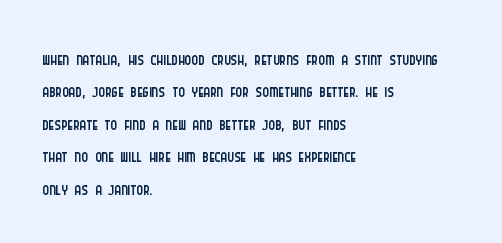
Q: Is the text bold? A: No.
Q: Is the text italic (slanted)? A: No, it is upright.
Q: Is the text underlined? A: No.
Q: How is the paragraph aligned? A: Left-aligned.
Q: Is the spacing between letters normal or unusually wide? A: Normal.
Q: Is the spacing between lines tight, normal or loose? A: Normal.
